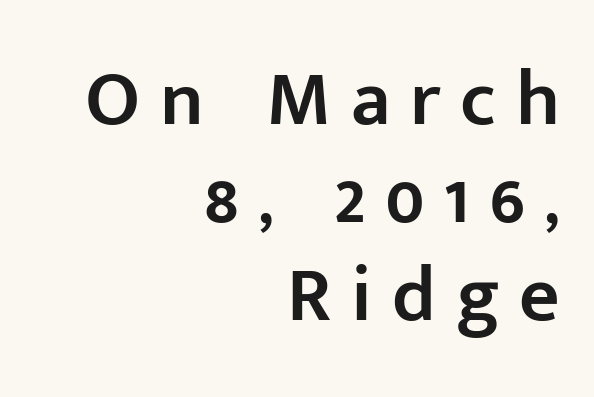
Q: Is the text bold? A: Semi-bold.
Q: Is the text italic (slanted)? A: No, it is upright.
Q: Is the typeface a serif or a sans-serif typeface? A: Sans-serif.
Q: Is the text underlined? A: No.
Q: How is the paragraph aligned? A: Right-aligned.
Q: Is the spacing between letters normal or unusually wide? A: Unusually wide.
Q: Width (condensed, normal, or wide)? A: Normal.
Q: Stroke contrast? A: Low.
Q: x-height? A: Medium.
Q: Monospaced? A: No.
